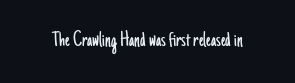
The image shows 22 px text type, upright; set normal letter spacing, not underlined.
